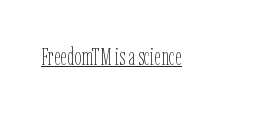
Q: Is the text bold? A: No.
Q: Is the text italic (slanted)? A: No, it is upright.
Q: Is the text underlined? A: Yes.
Q: Is the spacing between letters normal or unusually wide? A: Normal.
